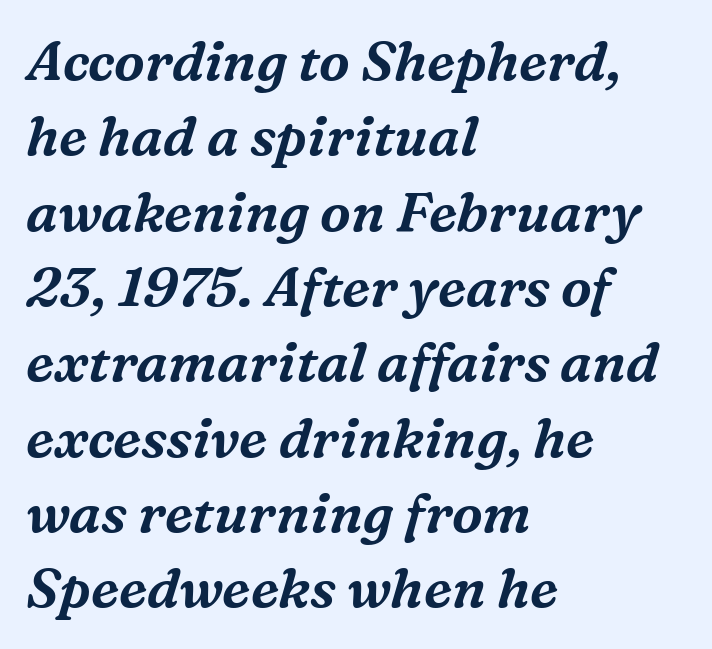
Q: Is the text italic (slanted)? A: Yes, it leans right by about 16 degrees.
Q: Is the typeface a serif or a sans-serif typeface? A: Serif.
Q: Is the text underlined? A: No.
Q: How is the paragraph aligned? A: Left-aligned.
Q: Is the spacing between letters normal or unusually wide? A: Normal.
Q: Is the spacing between lines tight, normal or loose? A: Normal.
Q: Width (condensed, normal, or wide)? A: Normal.
Q: Stroke contrast? A: Medium.
Q: x-height? A: Medium.
Q: Monospaced? A: No.
